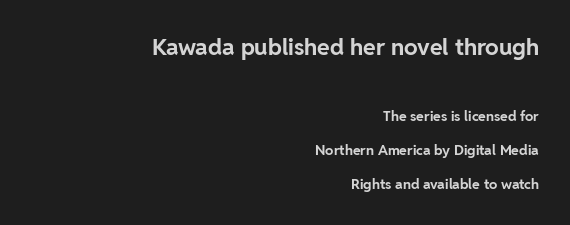
The image shows 23 px bold type, upright; set right-aligned, loose line spacing (2.44x), normal letter spacing, not underlined; the first (top) block is 1.64x larger.
